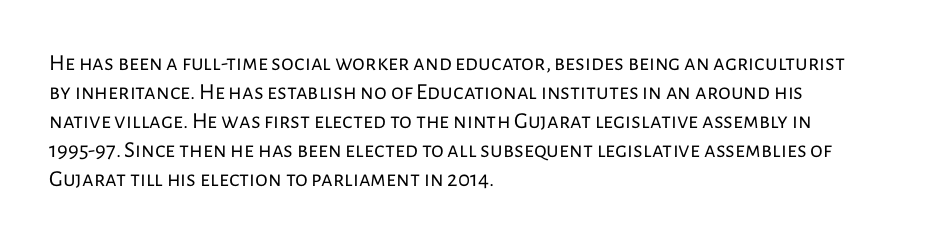
{"italic": "no", "bold": "no", "underline": "no", "align": "left", "line_spacing": "normal", "line_spacing_ratio": 1.26, "letter_spacing": "normal", "letter_spacing_em": 0.0, "glyph_px": 23}
